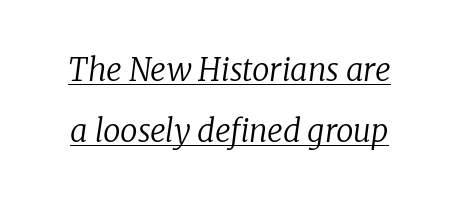
{"serif": "yes", "italic": "yes", "lean": "right", "slant_degrees": 8, "bold": "no", "weight": "regular", "width": "normal", "stroke_contrast": "low", "x_height": "medium", "monospaced": "no", "underline": "yes", "line_spacing": "loose", "line_spacing_ratio": 1.96, "letter_spacing": "normal", "letter_spacing_em": 0.0, "glyph_px": 31}
